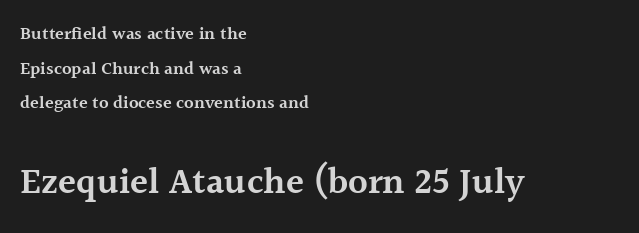
The image shows 37 px semibold serif type, upright; set left-aligned, loose line spacing (1.93x), normal letter spacing, not underlined; the second (bottom) block is 2.06x larger; a medium x-height.
